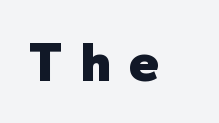
Upright lettering throughout. You'd pick this weight for a headline — it's a proper bold. Do the characters align in a grid? No, the font is proportional. The gaps between neighbouring characters are conspicuously large.
